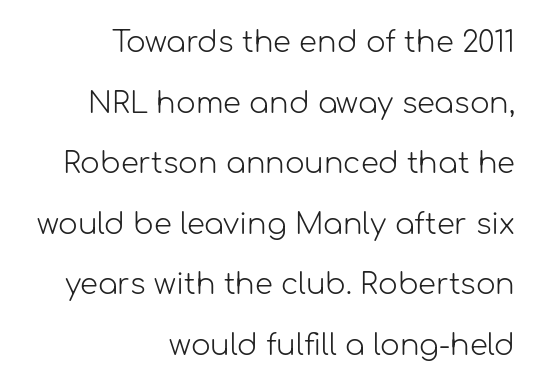
Underline: absent. The horizontal fit of the characters is conventional and even. Note: no serifs on the glyphs. Posture: straight, roman, zero tilt. This rendering uses right alignment, leaving the left contour irregular. Note the varied advance widths — an 'i' is clearly narrower than an 'm'.
